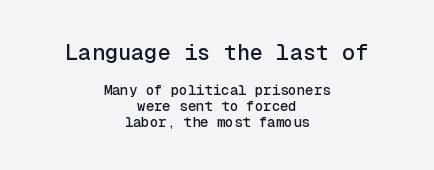
{"italic": "no", "underline": "no", "align": "center", "line_spacing": "tight", "line_spacing_ratio": 1.15, "letter_spacing": "normal", "letter_spacing_em": 0.0, "larger_block": "first", "size_ratio": 1.57, "glyph_px": 22}
